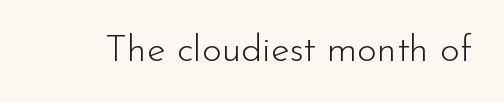
Short note: letters normally spaced. No extra ink here — the face is not bold. Varying glyph widths throughout — classic text-font behaviour. Underlining? Definitely not there.
